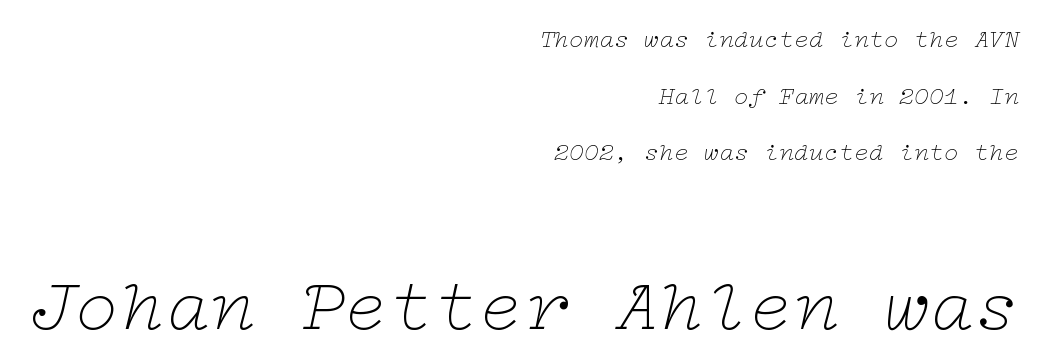
The letters carry serifs — small finishing strokes at the ends of their stems. This sample uses plain, unmodified letter spacing. Descenders are the only things crossing below the line. Emphasis-style slanted type is in use.
